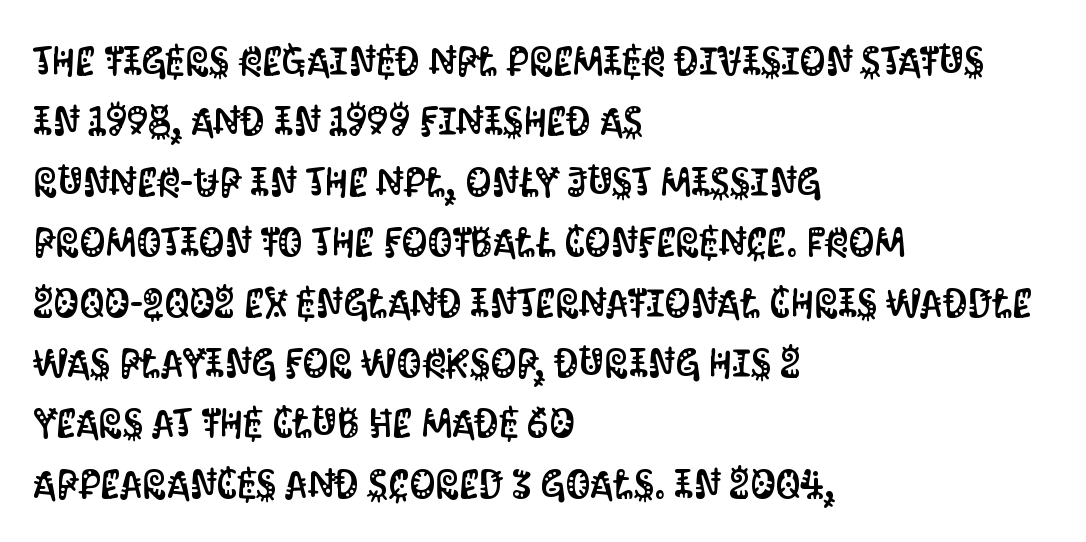
{"serif": "no", "italic": "no", "width": "condensed", "stroke_contrast": "medium", "x_height": "large", "monospaced": "no", "underline": "no", "align": "left", "line_spacing": "normal", "line_spacing_ratio": 1.51, "letter_spacing": "normal", "letter_spacing_em": 0.0, "glyph_px": 40}
